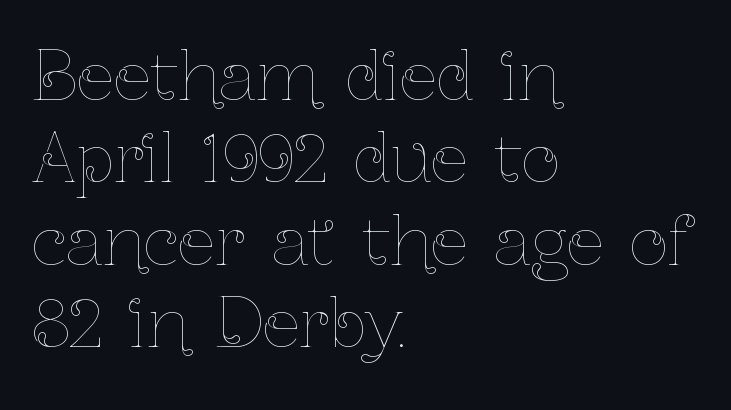
Q: Is the text bold? A: No.
Q: Is the text italic (slanted)? A: No, it is upright.
Q: Is the text underlined? A: No.
Q: How is the paragraph aligned? A: Left-aligned.
Q: Is the spacing between letters normal or unusually wide? A: Normal.
Q: Width (condensed, normal, or wide)? A: Condensed.
Q: Stroke contrast? A: Low.
Q: x-height? A: Medium.
Q: Monospaced? A: No.
